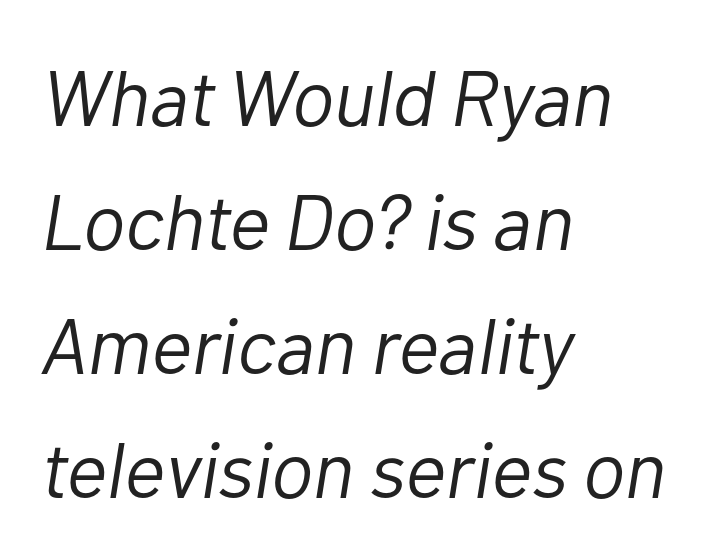
{"italic": "yes", "lean": "right", "slant_degrees": 10, "bold": "no", "weight": "light", "width": "normal", "stroke_contrast": "low", "x_height": "medium", "monospaced": "no", "underline": "no", "align": "left", "line_spacing": "normal", "line_spacing_ratio": 1.57, "letter_spacing": "normal", "letter_spacing_em": 0.0, "glyph_px": 79}
